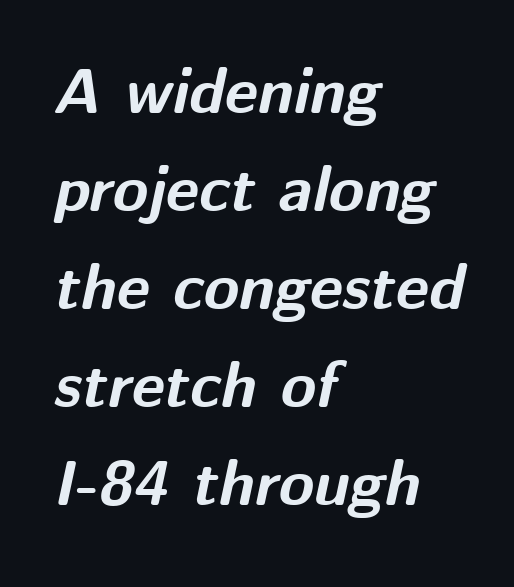
The image shows 64 px bold type, italic (leaning right); set left-aligned, normal line spacing (1.53x), normal letter spacing, not underlined; medium stroke contrast and a medium x-height.
